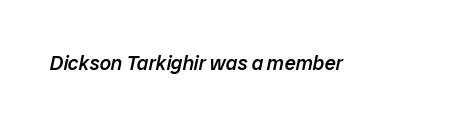
The image shows 20 px text type, italic (leaning right); set normal letter spacing, not underlined.
